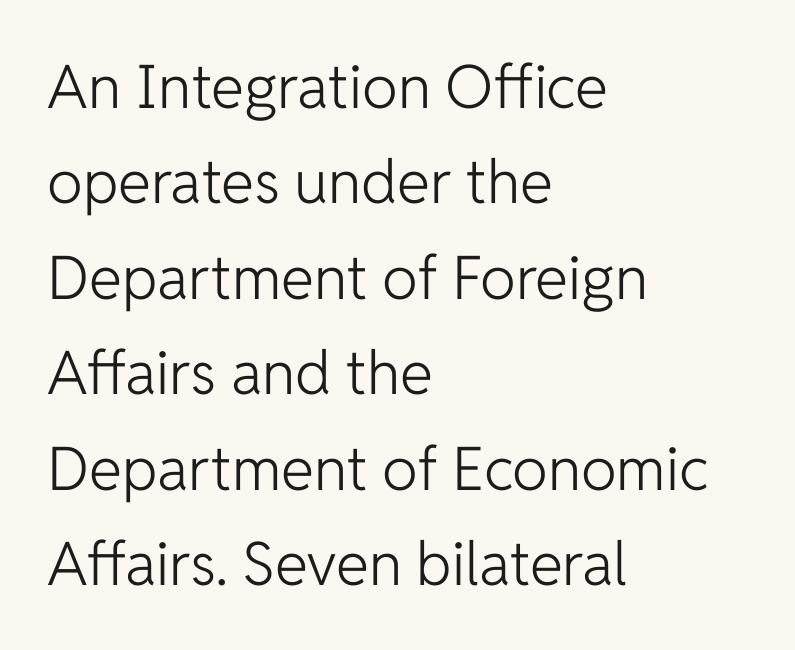
{"serif": "no", "italic": "no", "bold": "no", "weight": "light", "width": "normal", "stroke_contrast": "low", "x_height": "medium", "monospaced": "no", "underline": "no", "align": "left", "line_spacing": "normal", "line_spacing_ratio": 1.59, "letter_spacing": "normal", "letter_spacing_em": 0.0, "glyph_px": 60}
